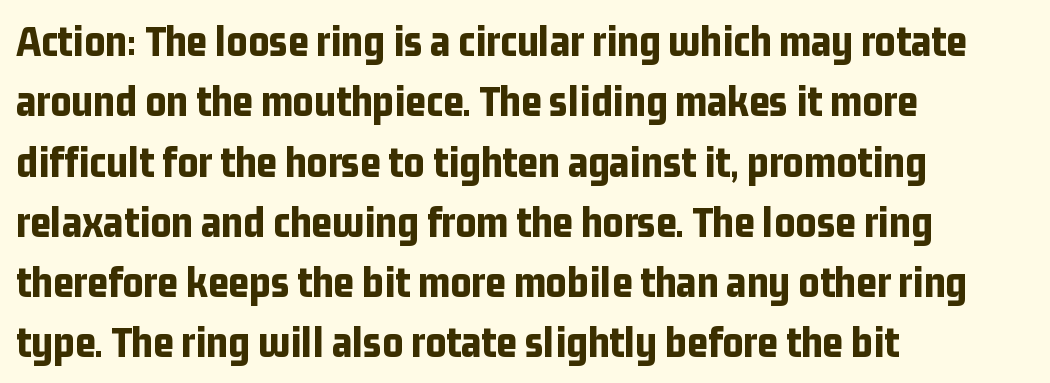
Q: Is the text bold? A: Yes.
Q: Is the text italic (slanted)? A: No, it is upright.
Q: Is the typeface a serif or a sans-serif typeface? A: Sans-serif.
Q: Is the text underlined? A: No.
Q: How is the paragraph aligned? A: Left-aligned.
Q: Is the spacing between letters normal or unusually wide? A: Normal.
Q: Is the spacing between lines tight, normal or loose? A: Normal.
Q: Width (condensed, normal, or wide)? A: Condensed.
Q: Stroke contrast? A: Low.
Q: x-height? A: Medium.
Q: Monospaced? A: No.
